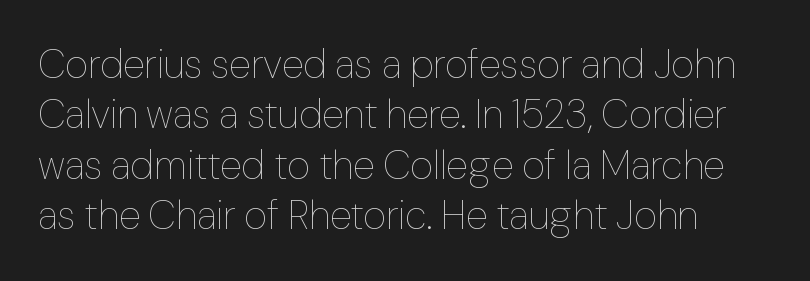
{"italic": "no", "bold": "no", "weight": "thin", "width": "normal", "stroke_contrast": "low", "x_height": "medium", "monospaced": "no", "underline": "no", "align": "left", "line_spacing": "normal", "line_spacing_ratio": 1.26, "letter_spacing": "normal", "letter_spacing_em": 0.0, "glyph_px": 40}
